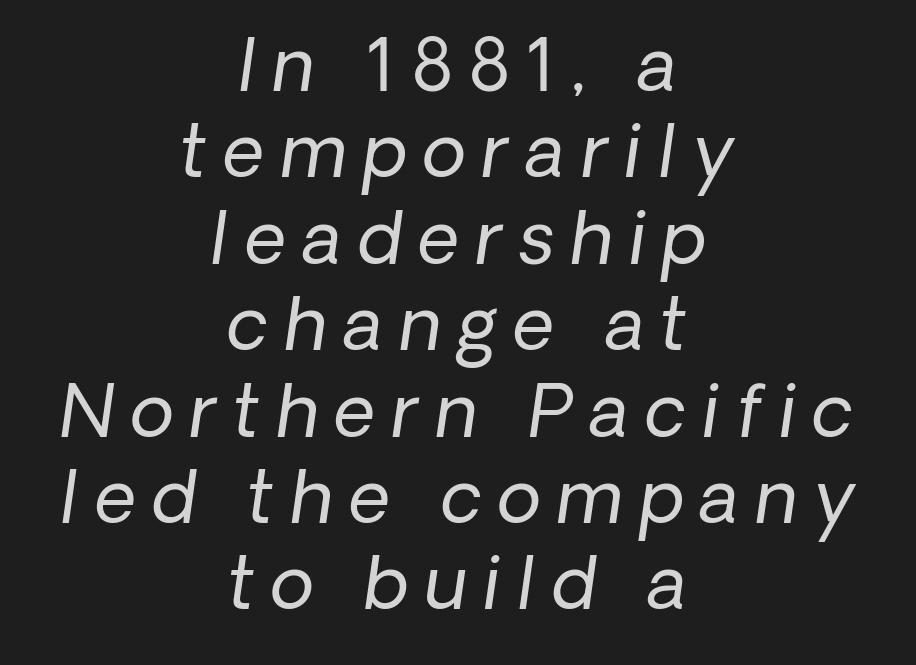
{"italic": "yes", "lean": "right", "slant_degrees": 8, "bold": "no", "weight": "regular", "width": "normal", "stroke_contrast": "low", "x_height": "medium", "monospaced": "no", "underline": "no", "align": "center", "line_spacing_ratio": 1.2, "letter_spacing": "wide", "letter_spacing_em": 0.23, "glyph_px": 72}
